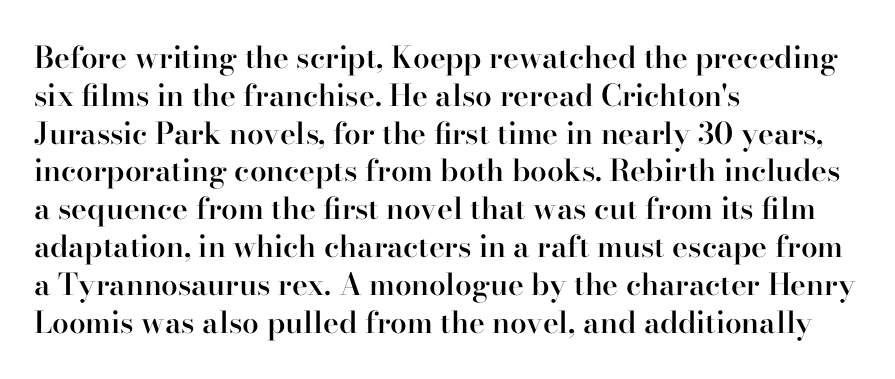
If you measured baseline to baseline, you'd find a middling distance. These lines are set flush left with a ragged right edge. Think of a printed novel: that variable character pitch is what you see here. Vertical strokes here are truly vertical.
